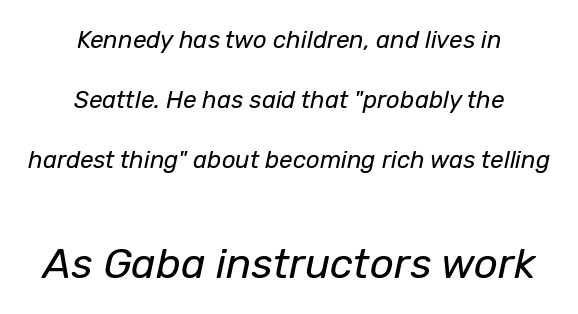
The typography opts for an oblique posture over an upright one. Characters follow at the spacing the type designer built in. Typeset on center — no edge is straight. Between these two stacked blocks, the lower one wins on size.
